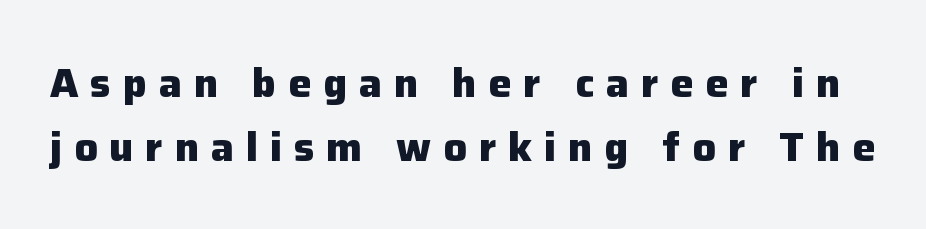
The lettering holds an erect, upright posture throughout. Horizontal bands of white between lines are of average thickness. Stroke terminals: plain, sans-serif. What stands out about the letter spacing? Its width — letters are far apart.
